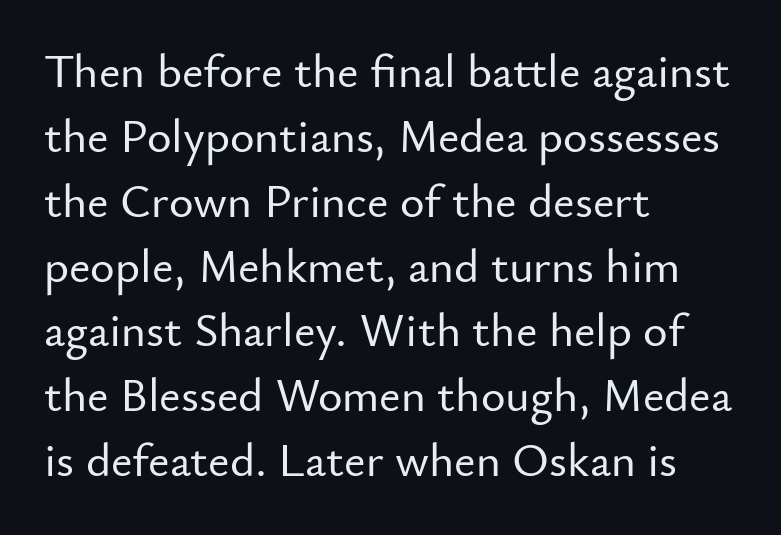
{"serif": "no", "italic": "no", "width": "normal", "stroke_contrast": "low", "x_height": "small", "monospaced": "no", "underline": "no", "align": "left", "line_spacing": "normal", "line_spacing_ratio": 1.38, "letter_spacing": "normal", "letter_spacing_em": 0.0, "glyph_px": 47}
